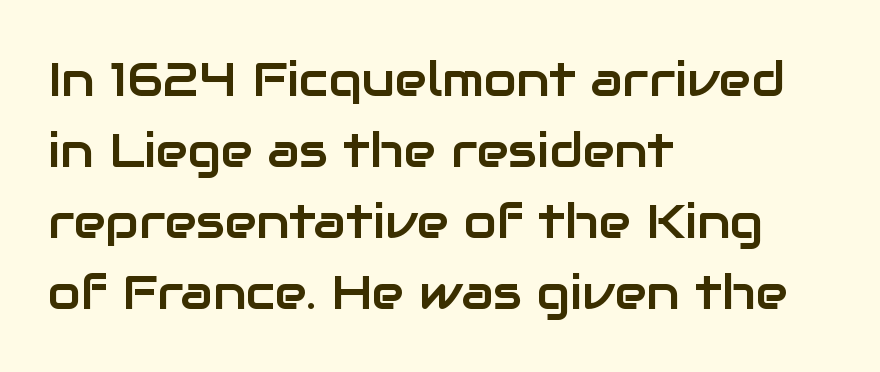
The image shows 48 px sans-serif type, upright; set left-aligned, normal line spacing (1.48x), normal letter spacing, not underlined; low stroke contrast and a medium x-height.
